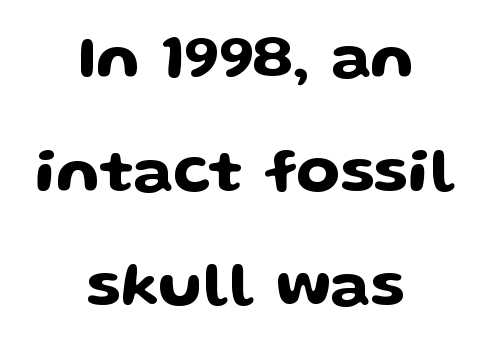
{"serif": "no", "italic": "no", "width": "wide", "stroke_contrast": "low", "x_height": "medium", "monospaced": "no", "underline": "no", "align": "center", "line_spacing_ratio": 1.81, "letter_spacing": "normal", "letter_spacing_em": 0.0, "glyph_px": 63}
